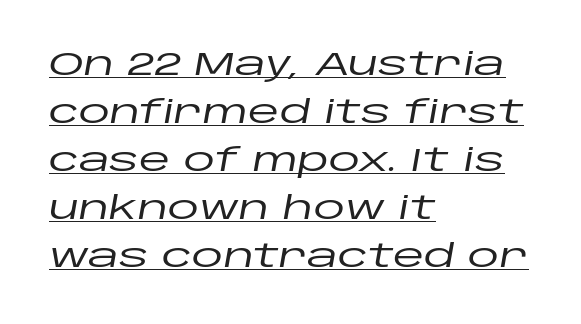
{"italic": "yes", "lean": "right", "slant_degrees": 10, "width": "wide", "stroke_contrast": "low", "x_height": "large", "monospaced": "no", "underline": "yes", "align": "left", "line_spacing": "normal", "line_spacing_ratio": 1.5, "letter_spacing": "normal", "letter_spacing_em": 0.0, "glyph_px": 32}
